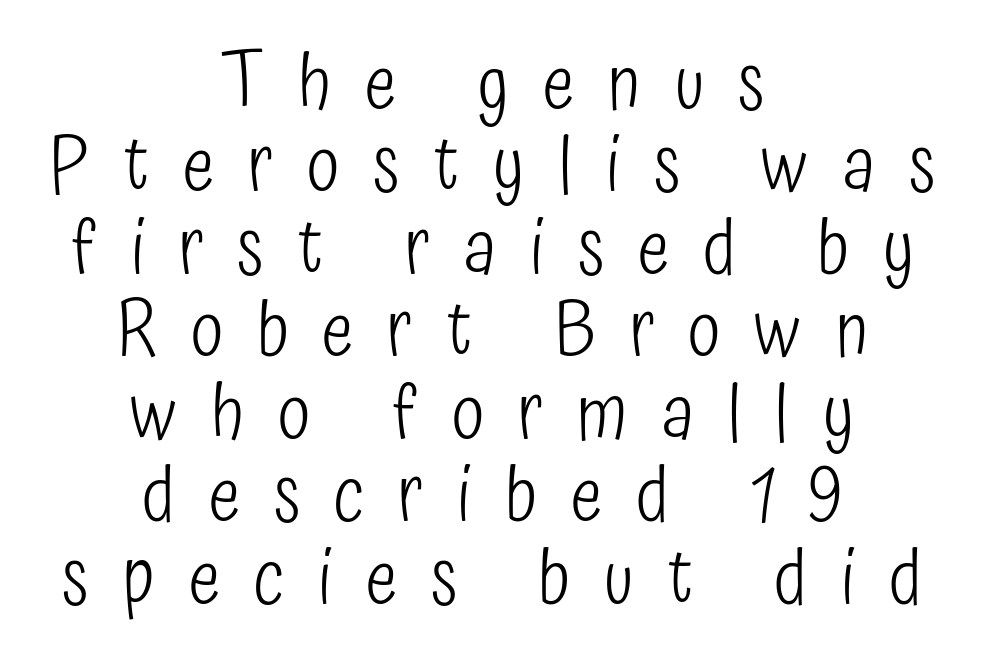
Serif or sans? Sans — the stroke terminals are bare. Varying glyph widths throughout — classic text-font behaviour. This sample is center-justified, so both line endings float freely. Notice how the stems are strictly vertical — no italics here. These lines huddle together more closely than default settings would place them.
